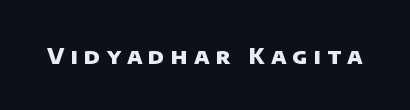
{"bold": "yes", "underline": "no", "letter_spacing": "wide", "letter_spacing_em": 0.28, "glyph_px": 22}
